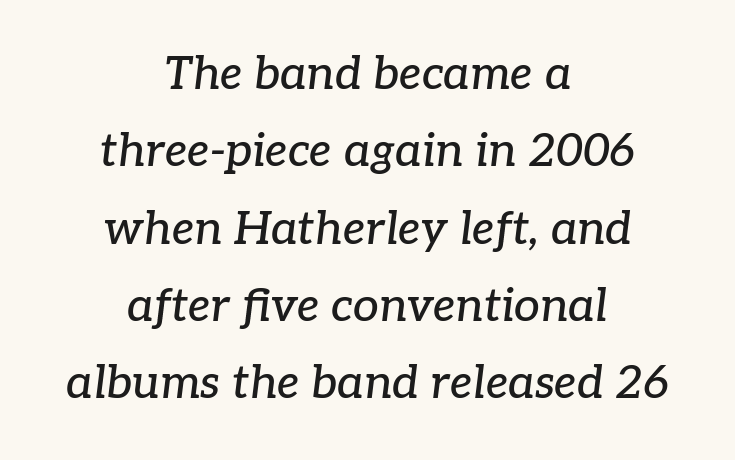
The rendering shows small feet on the letterforms — a serif design. Tracking value appears to be zero — textbook default spacing. Regarding leading, the lines here are spaced in the standard way. Emphasis-style slanted type is in use.
